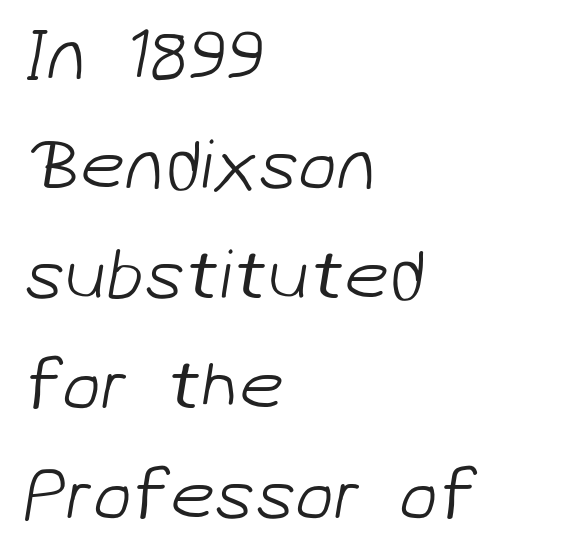
The image shows 71 px light sans-serif type; set left-aligned, normal line spacing (1.55x), normal letter spacing, not underlined; low stroke contrast and a medium x-height.
